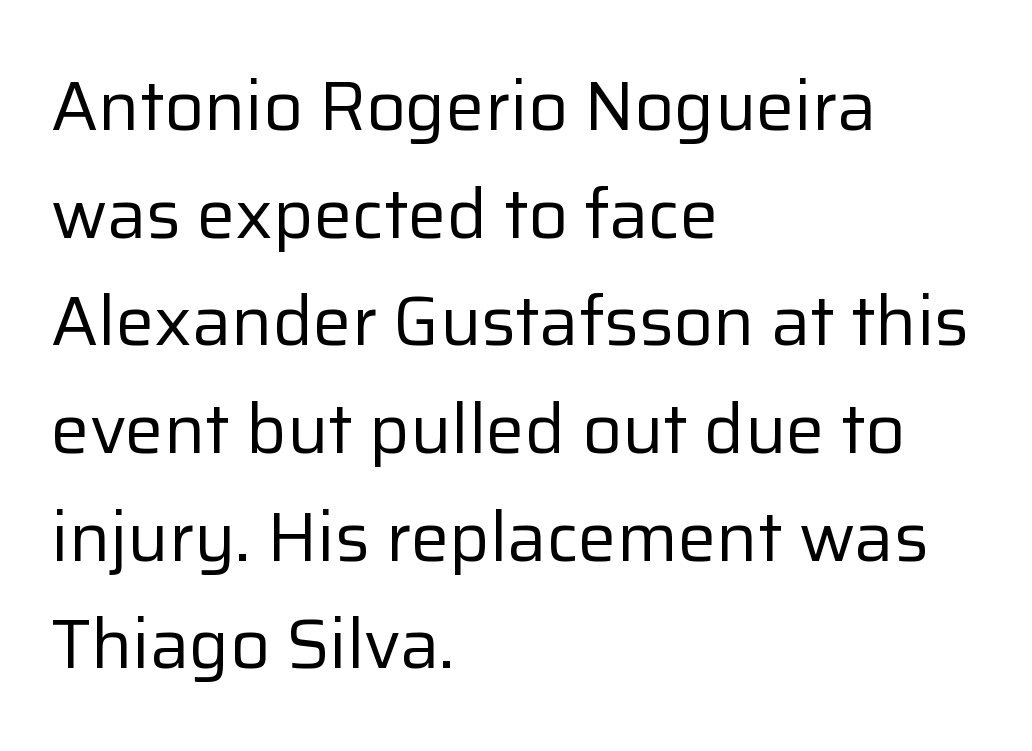
Q: Is the text bold? A: No.
Q: Is the text italic (slanted)? A: No, it is upright.
Q: Is the typeface a serif or a sans-serif typeface? A: Sans-serif.
Q: Is the text underlined? A: No.
Q: How is the paragraph aligned? A: Left-aligned.
Q: Is the spacing between letters normal or unusually wide? A: Normal.
Q: Is the spacing between lines tight, normal or loose? A: Normal.
Q: Width (condensed, normal, or wide)? A: Normal.
Q: Stroke contrast? A: Low.
Q: x-height? A: Medium.
Q: Monospaced? A: No.
